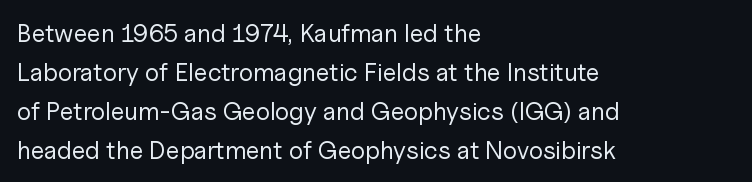
Q: Is the text bold? A: No.
Q: Is the text italic (slanted)? A: No, it is upright.
Q: Is the text underlined? A: No.
Q: How is the paragraph aligned? A: Left-aligned.
Q: Is the spacing between letters normal or unusually wide? A: Normal.
Q: Is the spacing between lines tight, normal or loose? A: Normal.
